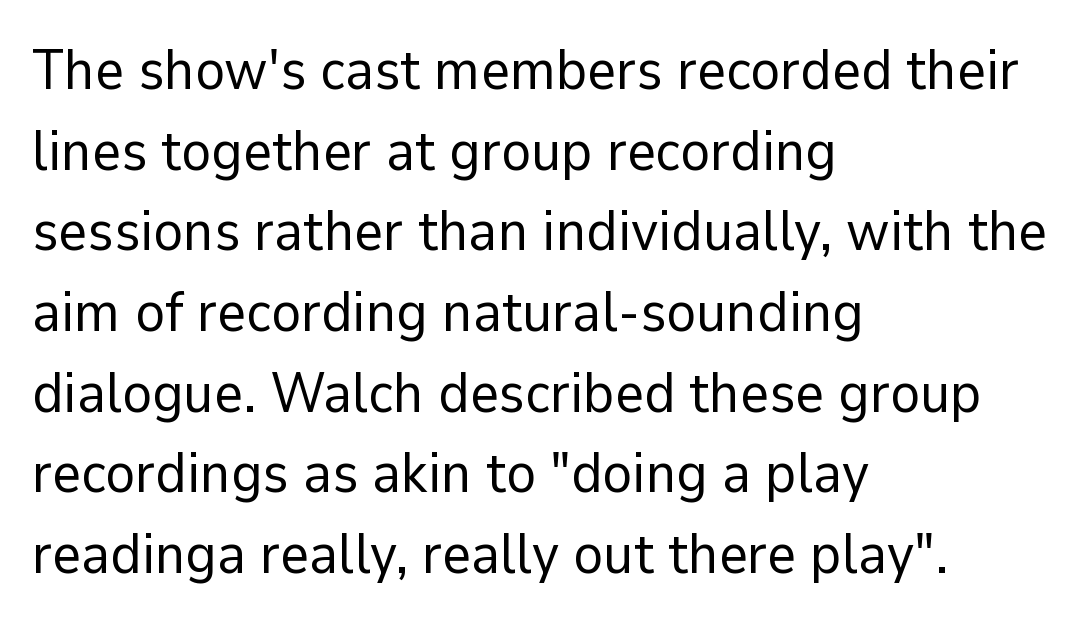
The image shows 56 px regular-weight sans-serif type, upright; set left-aligned, normal line spacing (1.44x), normal letter spacing, not underlined; low stroke contrast and a medium x-height.
